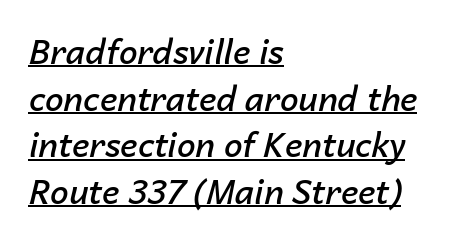
Honestly, the underline is the first thing you notice here. Line starts are locked; line ends wander. Here the designer chose a conventional face with non-uniform glyph widths. The type is set solid horizontally, with unmodified tracking.
